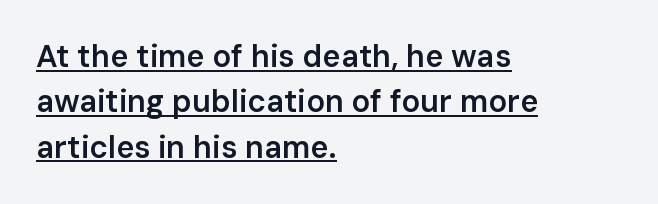
{"serif": "no", "italic": "no", "bold": "semi", "weight": "semibold", "width": "normal", "stroke_contrast": "low", "x_height": "medium", "monospaced": "no", "underline": "yes", "align": "left", "line_spacing": "normal", "line_spacing_ratio": 1.46, "letter_spacing": "normal", "letter_spacing_em": 0.0, "glyph_px": 31}
